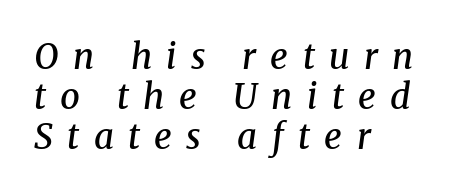
Q: Is the text bold? A: Semi-bold.
Q: Is the text italic (slanted)? A: Yes, it leans right by about 8 degrees.
Q: Is the typeface a serif or a sans-serif typeface? A: Serif.
Q: Is the text underlined? A: No.
Q: How is the paragraph aligned? A: Left-aligned.
Q: Is the spacing between letters normal or unusually wide? A: Unusually wide.
Q: Is the spacing between lines tight, normal or loose? A: Tight.
Q: Width (condensed, normal, or wide)? A: Normal.
Q: Stroke contrast? A: Medium.
Q: x-height? A: Medium.
Q: Monospaced? A: No.
